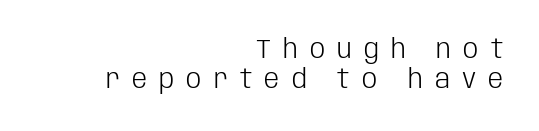
Reading down the block, your eye finds every line finishing at a fixed right position. Descenders are the only things crossing below the line. Posture: vertical. Observe the wide spacing: letters keep a clear distance from each other. This reads as an unemphasized weight, regular at the heaviest.
